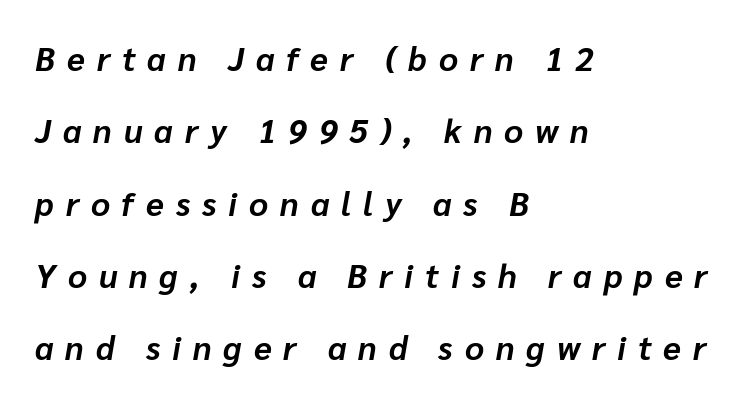
Q: Is the text bold? A: Yes.
Q: Is the text italic (slanted)? A: Yes, it leans right by about 10 degrees.
Q: Is the text underlined? A: No.
Q: How is the paragraph aligned? A: Left-aligned.
Q: Is the spacing between letters normal or unusually wide? A: Unusually wide.
Q: Is the spacing between lines tight, normal or loose? A: Loose.
Q: Width (condensed, normal, or wide)? A: Normal.
Q: Stroke contrast? A: Low.
Q: x-height? A: Medium.
Q: Monospaced? A: No.
